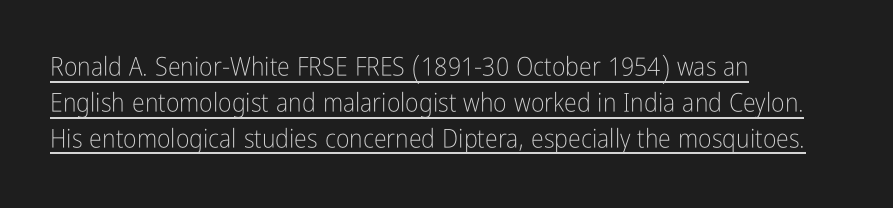
{"italic": "no", "bold": "no", "underline": "yes", "align": "left", "line_spacing": "normal", "line_spacing_ratio": 1.38, "letter_spacing": "normal", "letter_spacing_em": 0.0, "glyph_px": 26}
